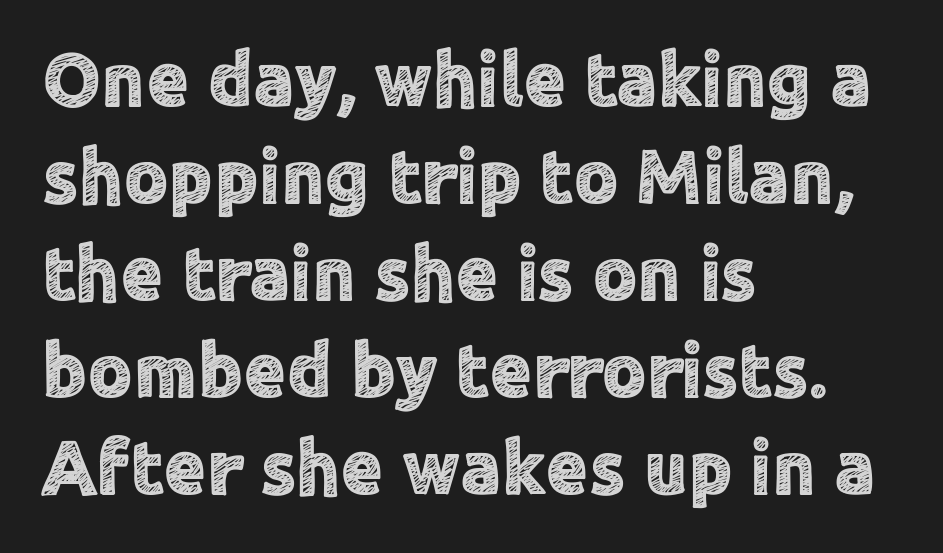
The image shows 77 px sans-serif type, upright; set left-aligned, normal line spacing (1.26x), normal letter spacing, not underlined; a medium x-height.
